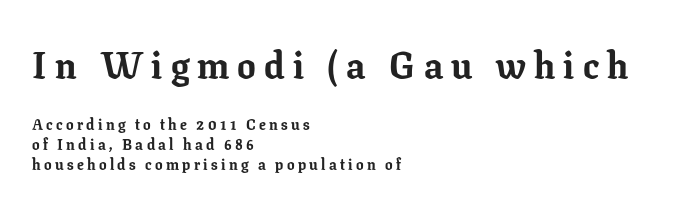
Q: Is the text bold? A: Yes.
Q: Is the text italic (slanted)? A: No, it is upright.
Q: Is the typeface a serif or a sans-serif typeface? A: Serif.
Q: Is the text underlined? A: No.
Q: How is the paragraph aligned? A: Left-aligned.
Q: Is the spacing between letters normal or unusually wide? A: Unusually wide.
Q: Is the spacing between lines tight, normal or loose? A: Normal.
Q: Which block of text is set in a larger size, the first (top) or the second (bottom)? A: The first (top) one.
Q: Width (condensed, normal, or wide)? A: Normal.
Q: Stroke contrast? A: Low.
Q: x-height? A: Medium.
Q: Monospaced? A: No.
